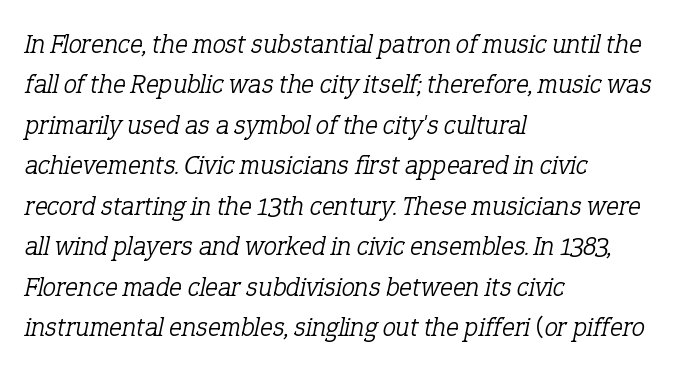
Q: Is the text bold? A: No.
Q: Is the text italic (slanted)? A: Yes, it leans right by about 12 degrees.
Q: Is the text underlined? A: No.
Q: How is the paragraph aligned? A: Left-aligned.
Q: Is the spacing between letters normal or unusually wide? A: Normal.
Q: Is the spacing between lines tight, normal or loose? A: Normal.
